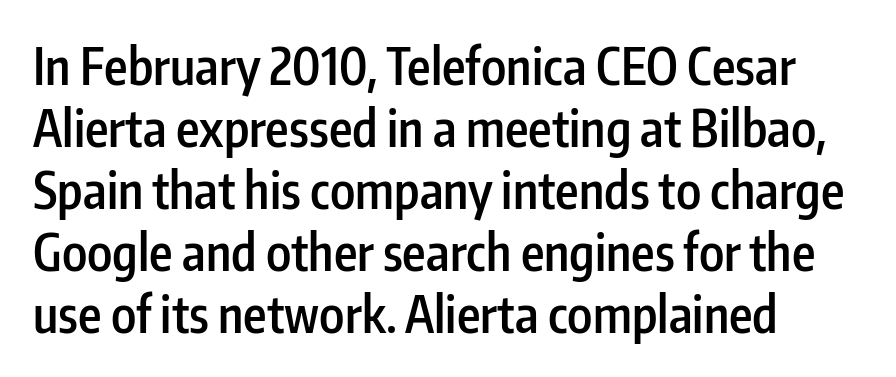
Q: Is the text bold? A: Semi-bold.
Q: Is the text italic (slanted)? A: No, it is upright.
Q: Is the typeface a serif or a sans-serif typeface? A: Sans-serif.
Q: Is the text underlined? A: No.
Q: How is the paragraph aligned? A: Left-aligned.
Q: Is the spacing between letters normal or unusually wide? A: Normal.
Q: Width (condensed, normal, or wide)? A: Condensed.
Q: Stroke contrast? A: Low.
Q: x-height? A: Medium.
Q: Monospaced? A: No.
